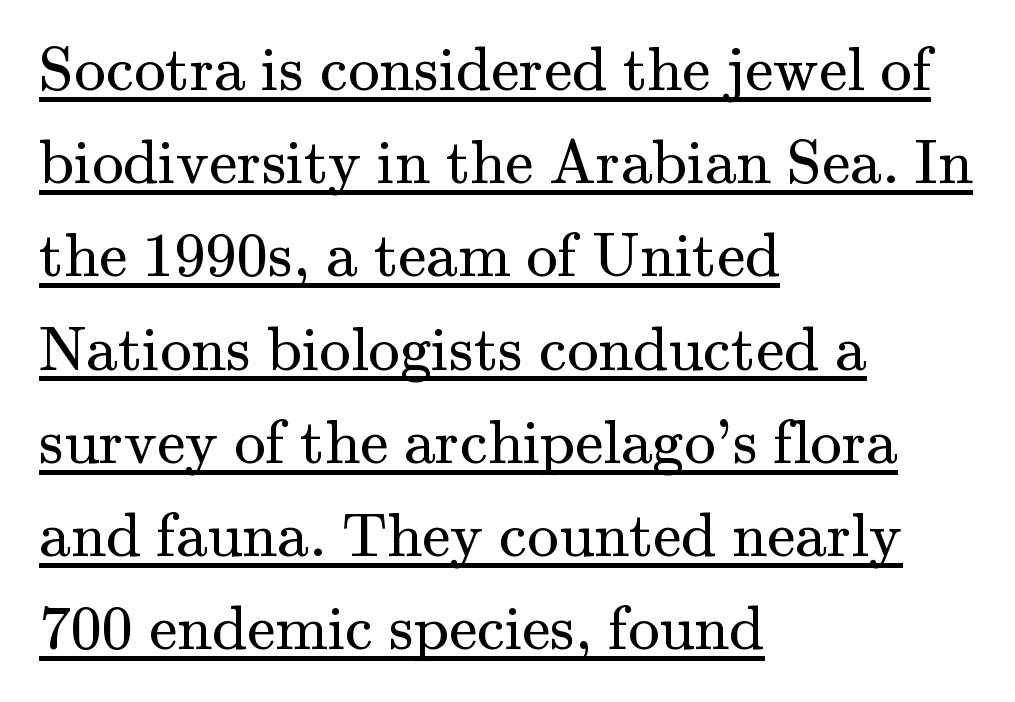
Q: Is the text bold? A: No.
Q: Is the text italic (slanted)? A: No, it is upright.
Q: Is the typeface a serif or a sans-serif typeface? A: Serif.
Q: Is the text underlined? A: Yes.
Q: How is the paragraph aligned? A: Left-aligned.
Q: Is the spacing between letters normal or unusually wide? A: Normal.
Q: Is the spacing between lines tight, normal or loose? A: Normal.
Q: Width (condensed, normal, or wide)? A: Normal.
Q: Stroke contrast? A: Medium.
Q: x-height? A: Small.
Q: Monospaced? A: No.
